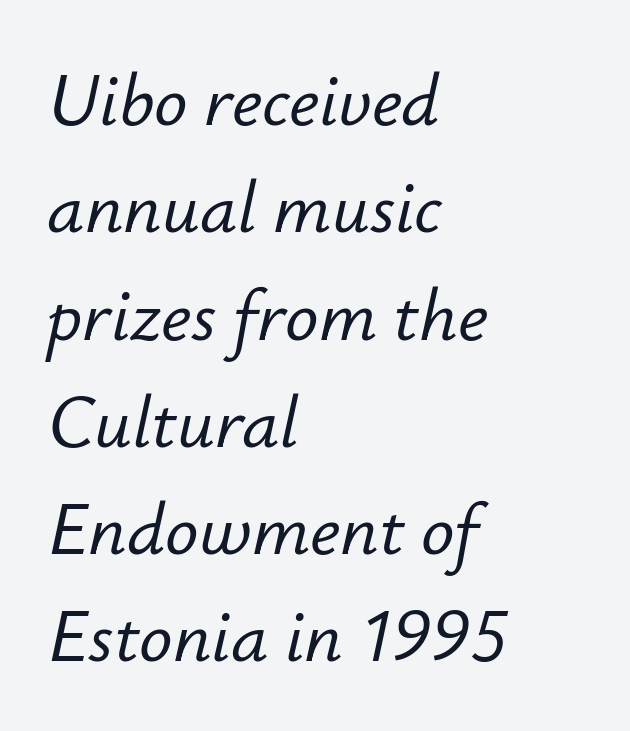
An italicized treatment has been applied to the whole sample. Look at the tracking — it's just the regular setting, nothing added. Leading matches the norm, producing a regular column. Looks like regular typesetting: each glyph gets only the width it needs. A classic flush-left, rag-right setting is used for this passage. Words float on clear page, feet unadorned.
